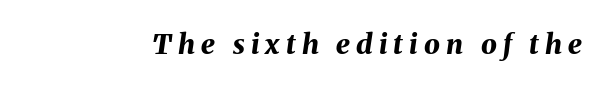
{"italic": "yes", "lean": "right", "slant_degrees": 8, "bold": "yes", "weight": "bold", "width": "normal", "stroke_contrast": "medium", "x_height": "medium", "monospaced": "no", "underline": "no", "letter_spacing": "wide", "letter_spacing_em": 0.22, "glyph_px": 28}
